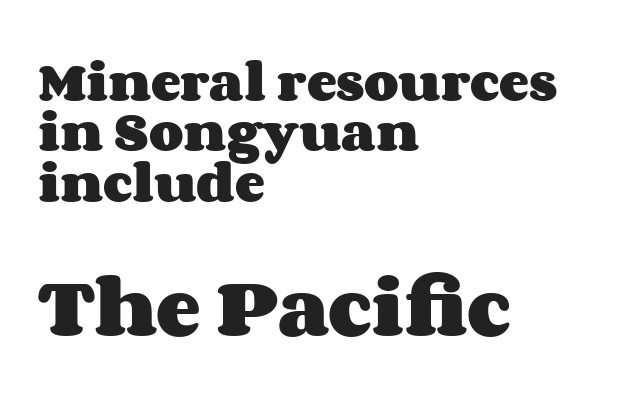
Which of the two is more prominent by size? The second, at the bottom. The gap between lines stays unmarked. A typesetter would mark this as roman, not italic. Here the designer chose a conventional face with non-uniform glyph widths.
